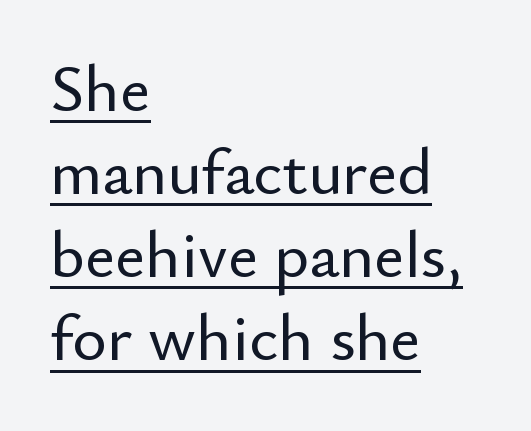
The image shows 66 px sans-serif type, upright; set left-aligned, normal line spacing (1.26x), normal letter spacing, underlined; low stroke contrast and a small x-height.
